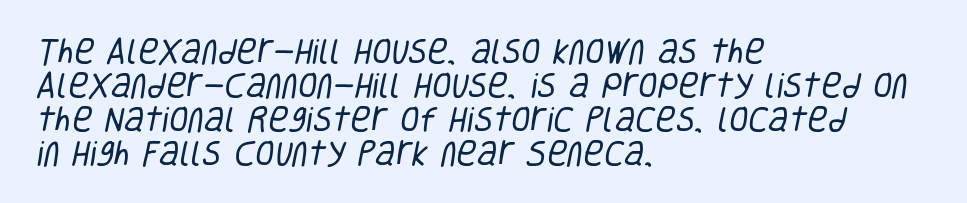
The image shows 28 px regular-weight, condensed sans-serif type; set left-aligned, line spacing 1.21x, normal letter spacing, not underlined; low stroke contrast and a large x-height.
